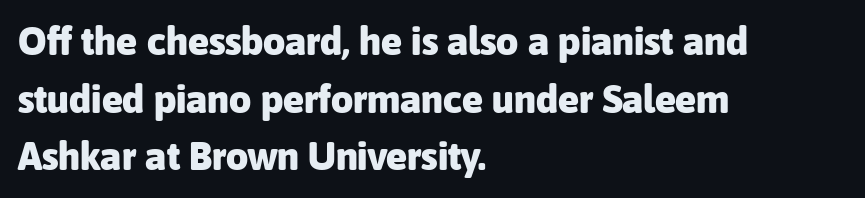
The image shows 39 px heavy sans-serif type, upright; set left-aligned, normal line spacing (1.48x), normal letter spacing, not underlined; low stroke contrast and a medium x-height.
